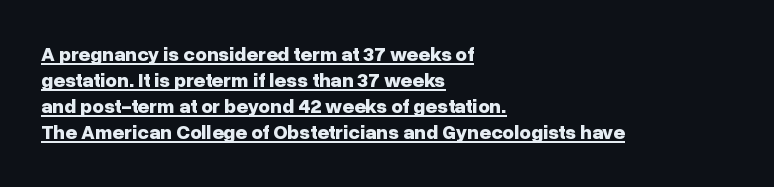
Horizontally, the lines are justified to the leading edge only. The type sits square on the baseline with zero lean. Caption: lettering with a line underneath. If you measured baseline to baseline, you'd find a middling distance.
